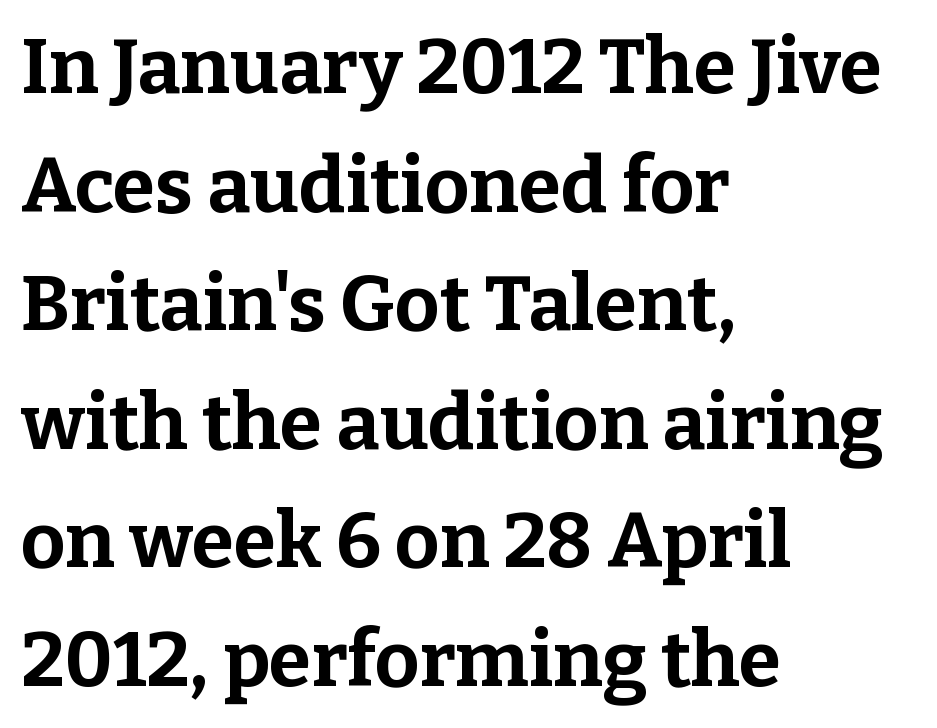
Q: Is the text bold? A: Yes.
Q: Is the text italic (slanted)? A: No, it is upright.
Q: Is the typeface a serif or a sans-serif typeface? A: Serif.
Q: Is the text underlined? A: No.
Q: How is the paragraph aligned? A: Left-aligned.
Q: Is the spacing between letters normal or unusually wide? A: Normal.
Q: Is the spacing between lines tight, normal or loose? A: Normal.
Q: Width (condensed, normal, or wide)? A: Normal.
Q: Stroke contrast? A: Low.
Q: x-height? A: Medium.
Q: Monospaced? A: No.
